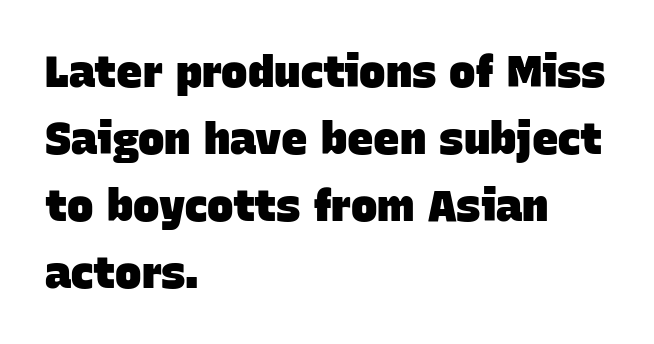
{"serif": "no", "bold": "yes", "weight": "heavy", "width": "normal", "stroke_contrast": "low", "x_height": "large", "monospaced": "no", "underline": "no", "align": "left", "line_spacing": "normal", "line_spacing_ratio": 1.52, "letter_spacing": "normal", "letter_spacing_em": 0.0, "glyph_px": 44}
